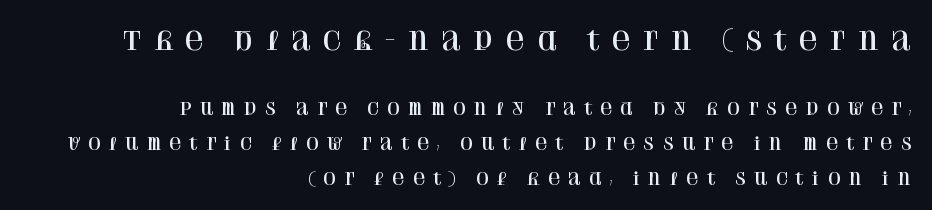
The image shows 26 px text type, upright; set right-aligned, loose line spacing (2.07x), unusually wide letter spacing (+0.4 em), not underlined; the first (top) block is 1.53x larger.
